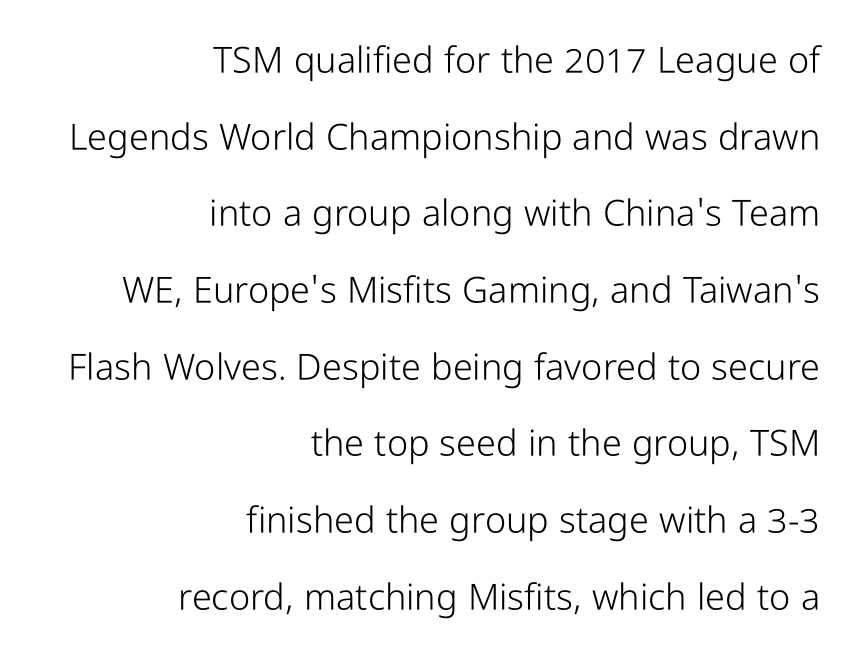
Leading: increased. The glyphs in this specimen are sans serif. The typeface has the unassuming heft of standard copy or less. Is this a fixed-width face? No — the glyphs have proportional, varying widths.
